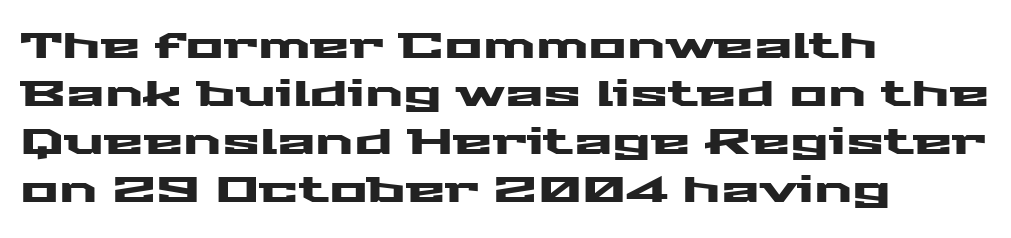
{"serif": "no", "italic": "no", "width": "wide", "stroke_contrast": "medium", "x_height": "medium", "monospaced": "no", "underline": "no", "align": "left", "line_spacing": "normal", "line_spacing_ratio": 1.33, "letter_spacing": "normal", "letter_spacing_em": 0.0, "glyph_px": 36}
